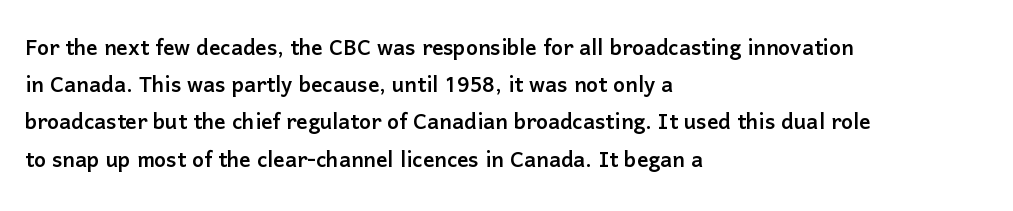
Letterform terminals end flat and unadorned throughout the passage. Upright lettering throughout. A typesetter would call this proportional, since set widths differ per character. Letter spacing: default. The block of text has a typical density, with ordinary space between rows.
